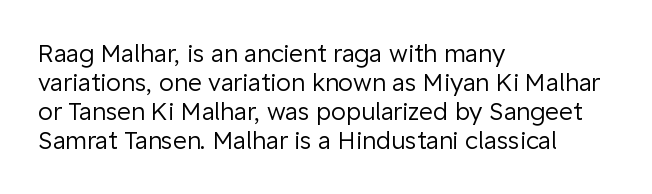
Q: Is the text bold? A: No.
Q: Is the text italic (slanted)? A: No, it is upright.
Q: Is the text underlined? A: No.
Q: How is the paragraph aligned? A: Left-aligned.
Q: Is the spacing between letters normal or unusually wide? A: Normal.
